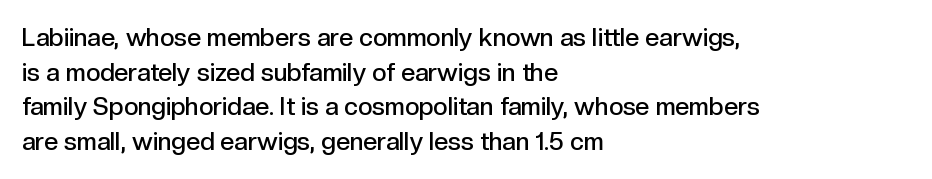
Quick note: underline off. The block of text has a typical density, with ordinary space between rows. Does the lettering tilt? It doesn't — this is upright. Characters follow at the spacing the type designer built in.
